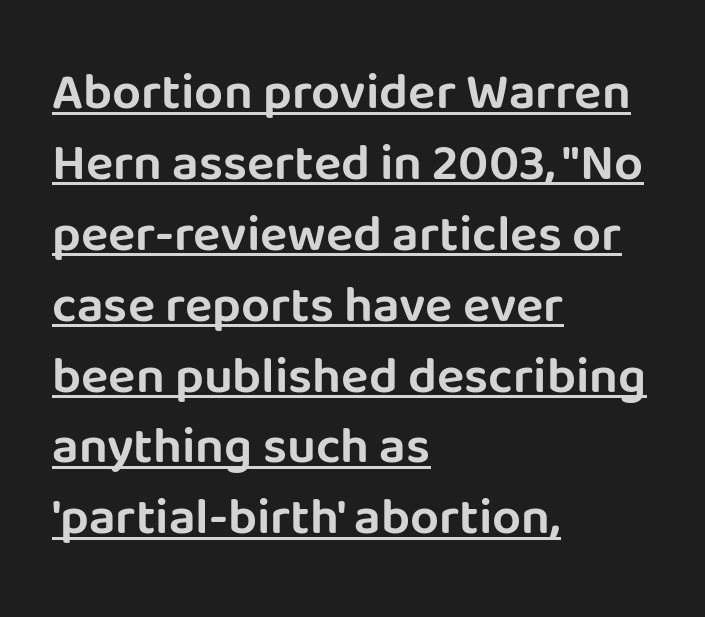
Q: Is the text italic (slanted)? A: No, it is upright.
Q: Is the typeface a serif or a sans-serif typeface? A: Sans-serif.
Q: Is the text underlined? A: Yes.
Q: How is the paragraph aligned? A: Left-aligned.
Q: Is the spacing between letters normal or unusually wide? A: Normal.
Q: Is the spacing between lines tight, normal or loose? A: Normal.
Q: Width (condensed, normal, or wide)? A: Normal.
Q: Stroke contrast? A: Low.
Q: x-height? A: Large.
Q: Monospaced? A: No.
